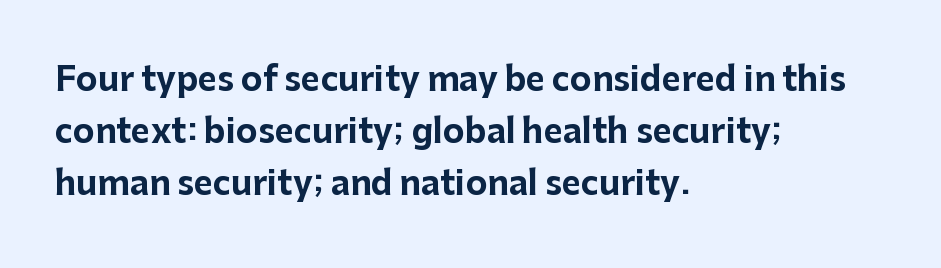
A typesetter would mark this as roman, not italic. Descenders hang freely into open space. This rendering leaves character spacing at its baseline value. Leftover space on each line is placed entirely after the last word. Letterform terminals end flat and unadorned throughout the passage. Strokes here are thick enough to call this a true bold.
